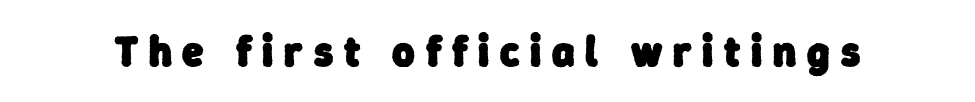
{"serif": "no", "bold": "yes", "weight": "heavy", "width": "normal", "stroke_contrast": "low", "x_height": "medium", "monospaced": "no", "underline": "no", "letter_spacing": "wide", "letter_spacing_em": 0.25, "glyph_px": 43}
